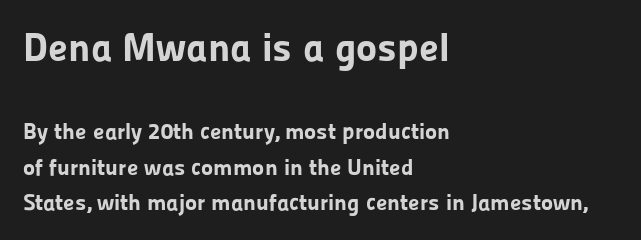
Q: Is the text bold? A: Yes.
Q: Is the text italic (slanted)? A: No, it is upright.
Q: Is the typeface a serif or a sans-serif typeface? A: Sans-serif.
Q: Is the text underlined? A: No.
Q: How is the paragraph aligned? A: Left-aligned.
Q: Is the spacing between letters normal or unusually wide? A: Normal.
Q: Is the spacing between lines tight, normal or loose? A: Normal.
Q: Which block of text is set in a larger size, the first (top) or the second (bottom)? A: The first (top) one.
Q: Width (condensed, normal, or wide)? A: Normal.
Q: Stroke contrast? A: Low.
Q: x-height? A: Medium.
Q: Monospaced? A: No.
